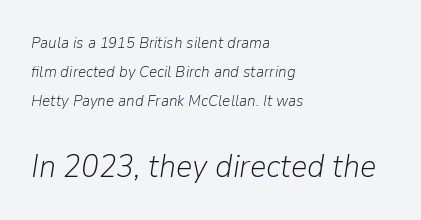
Q: Is the text bold? A: No.
Q: Is the text italic (slanted)? A: Yes, it leans right by about 9 degrees.
Q: Is the text underlined? A: No.
Q: How is the paragraph aligned? A: Left-aligned.
Q: Is the spacing between letters normal or unusually wide? A: Normal.
Q: Which block of text is set in a larger size, the first (top) or the second (bottom)? A: The second (bottom) one.
Q: Width (condensed, normal, or wide)? A: Normal.
Q: Stroke contrast? A: Low.
Q: x-height? A: Medium.
Q: Monospaced? A: No.
